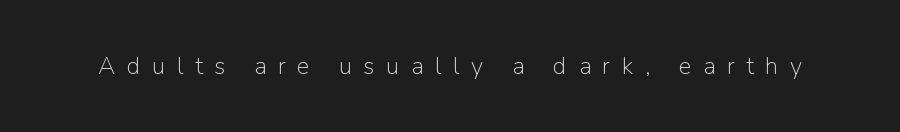
Q: Is the text bold? A: No.
Q: Is the text italic (slanted)? A: No, it is upright.
Q: Is the text underlined? A: No.
Q: Is the spacing between letters normal or unusually wide? A: Unusually wide.
